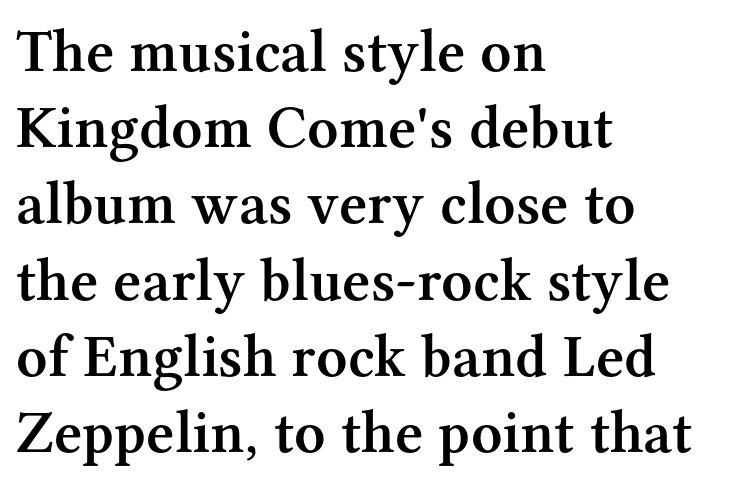
The image shows 61 px semibold serif type, upright; set left-aligned, normal line spacing (1.25x), normal letter spacing, not underlined; medium stroke contrast and a medium x-height.
